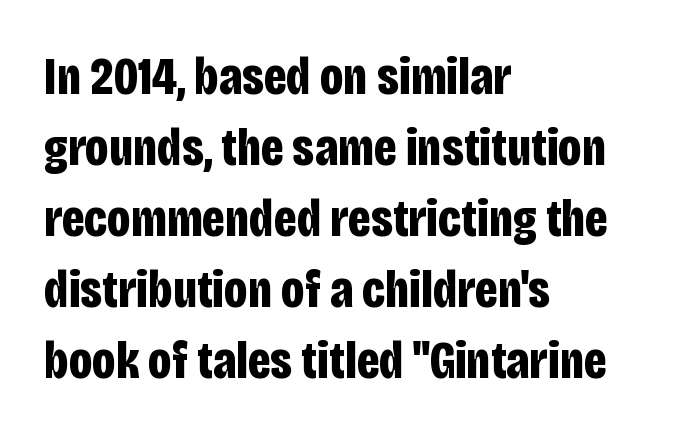
Notice how thick the strokes are: this is what a full bold looks like. The rendering anchors every line to the left-hand side. Underlining? Definitely not there. Standard letterfit; no display-style spreading of the glyphs. Unlike a traditional serif, this face leaves its strokes unadorned.
